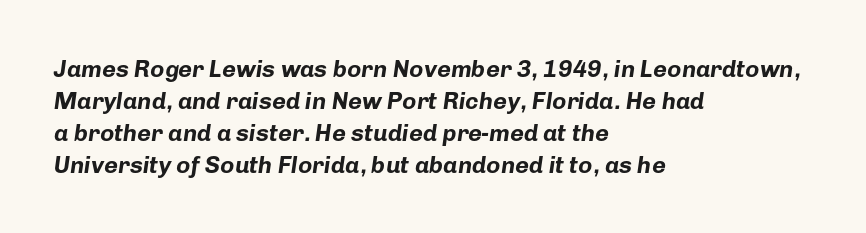
The image shows 24 px bold type, italic (leaning right); set left-aligned, normal line spacing (1.33x), normal letter spacing, not underlined.
